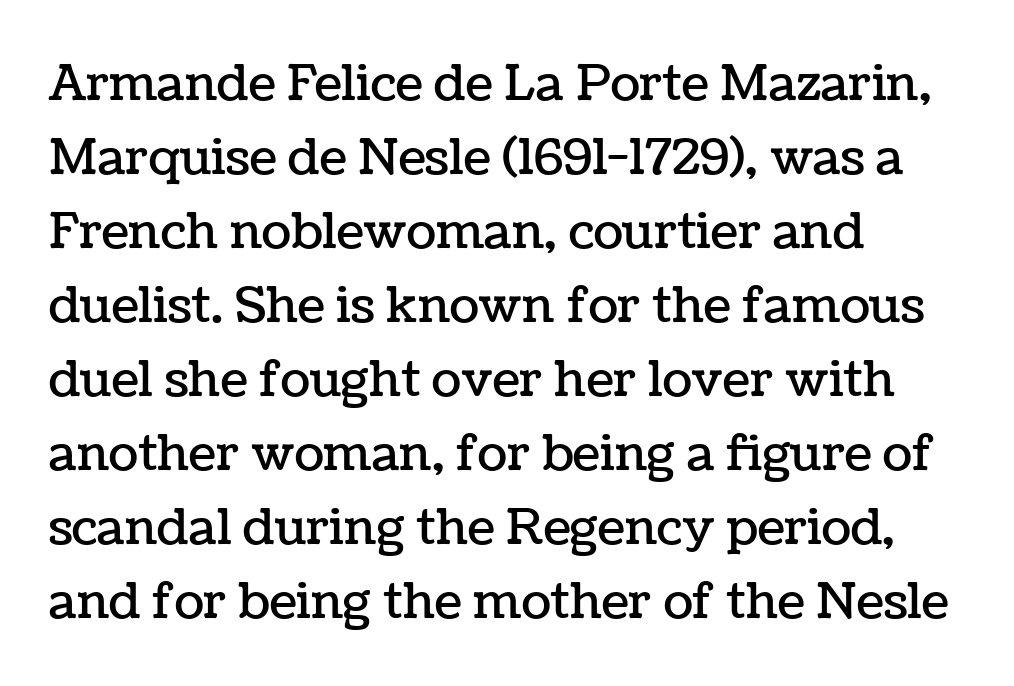
The image shows 49 px text type, upright; set left-aligned, normal line spacing (1.51x), normal letter spacing, not underlined; low stroke contrast and a medium x-height.
